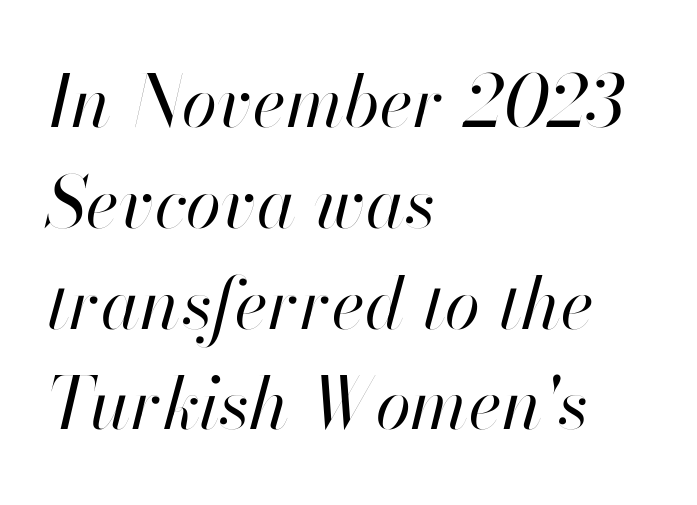
{"italic": "yes", "lean": "right", "slant_degrees": 13, "bold": "no", "weight": "regular", "width": "normal", "stroke_contrast": "high", "x_height": "small", "monospaced": "no", "underline": "no", "align": "left", "line_spacing": "normal", "line_spacing_ratio": 1.4, "letter_spacing": "normal", "letter_spacing_em": 0.0, "glyph_px": 72}
